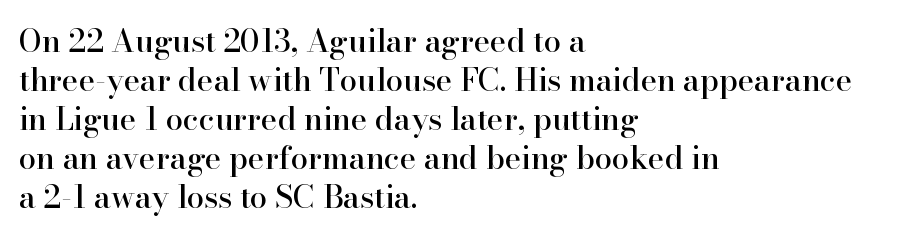
Q: Is the text italic (slanted)? A: No, it is upright.
Q: Is the typeface a serif or a sans-serif typeface? A: Serif.
Q: Is the text underlined? A: No.
Q: How is the paragraph aligned? A: Left-aligned.
Q: Is the spacing between letters normal or unusually wide? A: Normal.
Q: Is the spacing between lines tight, normal or loose? A: Normal.
Q: Width (condensed, normal, or wide)? A: Normal.
Q: Stroke contrast? A: High.
Q: x-height? A: Small.
Q: Monospaced? A: No.
